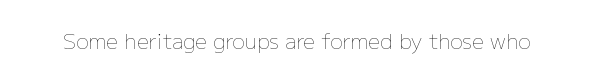
Q: Is the text bold? A: No.
Q: Is the text italic (slanted)? A: No, it is upright.
Q: Is the text underlined? A: No.
Q: Is the spacing between letters normal or unusually wide? A: Normal.
